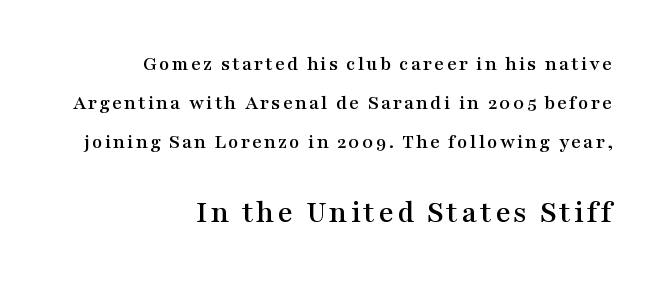
Of the two passages, the one underneath uses the larger point size. Spacing verdict: proportional, widths tailored to each character. The typeface chosen for these lines features serifs. The ragged edge is on the left, which tells us the setting is flush right. The typography opts for an upright posture over an oblique one.
